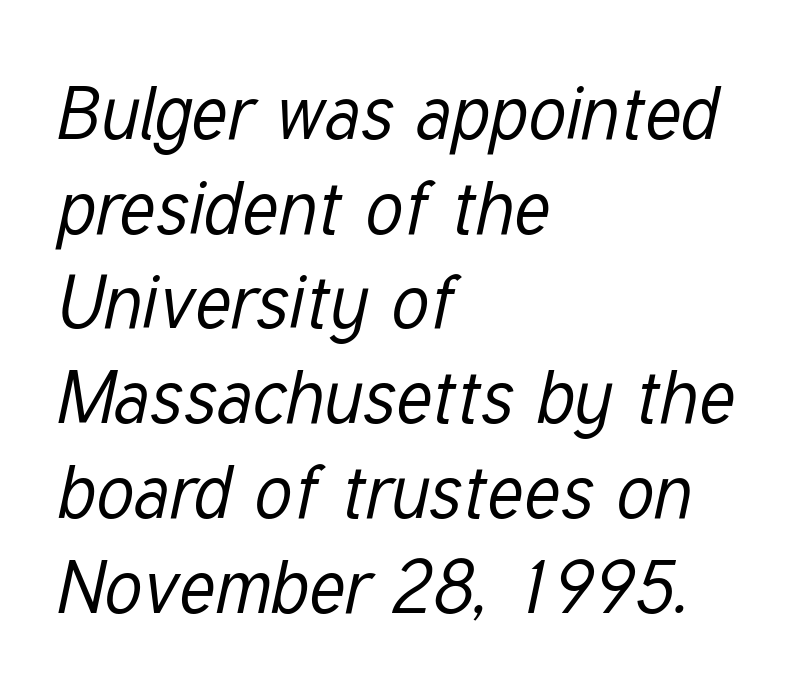
{"italic": "yes", "lean": "right", "slant_degrees": 12, "bold": "no", "weight": "regular", "width": "condensed", "stroke_contrast": "low", "x_height": "medium", "monospaced": "no", "underline": "no", "align": "left", "line_spacing": "normal", "line_spacing_ratio": 1.28, "letter_spacing": "normal", "letter_spacing_em": 0.0, "glyph_px": 74}
